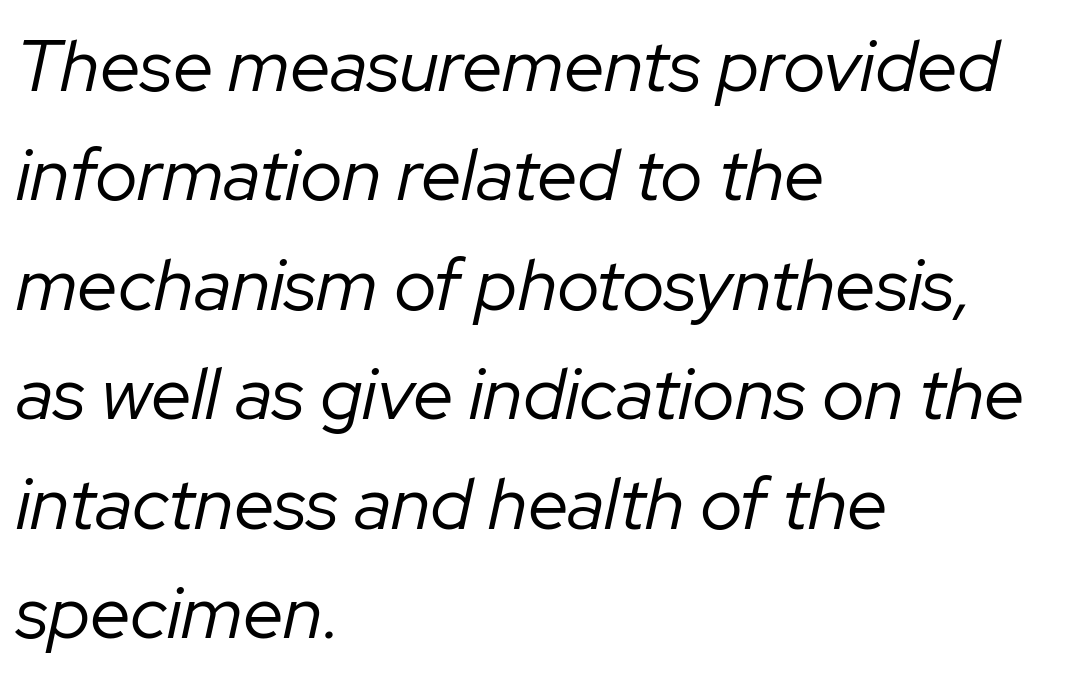
The space between consecutive lines is moderate. Words float on clear page, feet unadorned. How are the letters spaced? Ordinarily, with no added tracking. The passage is arranged the way most books set body copy — flush left. Designer's note — italics engaged.
